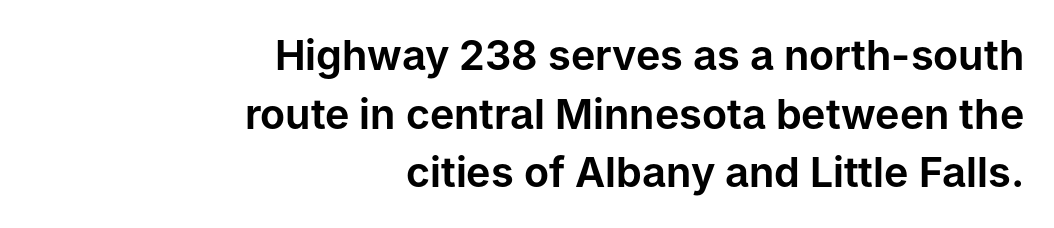
{"serif": "no", "italic": "no", "width": "normal", "stroke_contrast": "low", "x_height": "medium", "monospaced": "no", "underline": "no", "align": "right", "line_spacing": "normal", "line_spacing_ratio": 1.43, "letter_spacing": "normal", "letter_spacing_em": 0.0, "glyph_px": 41}
